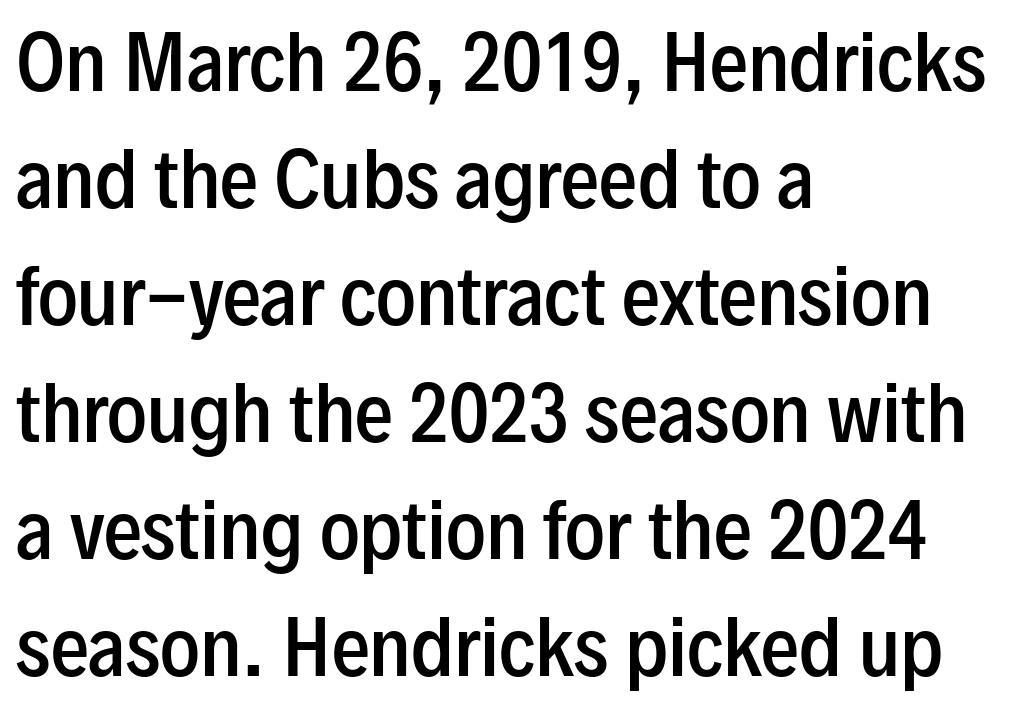
Q: Is the text bold? A: Semi-bold.
Q: Is the text italic (slanted)? A: No, it is upright.
Q: Is the typeface a serif or a sans-serif typeface? A: Sans-serif.
Q: Is the text underlined? A: No.
Q: How is the paragraph aligned? A: Left-aligned.
Q: Is the spacing between letters normal or unusually wide? A: Normal.
Q: Is the spacing between lines tight, normal or loose? A: Normal.
Q: Width (condensed, normal, or wide)? A: Condensed.
Q: Stroke contrast? A: Low.
Q: x-height? A: Medium.
Q: Monospaced? A: No.
